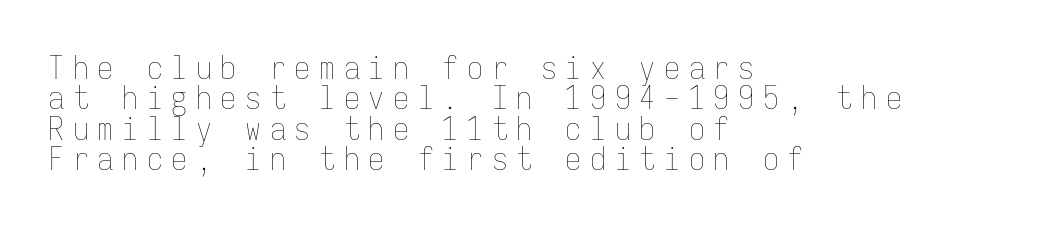
The image shows 32 px thin, condensed type, upright, monospaced; set left-aligned, tight line spacing (0.95x), unusually wide letter spacing (+0.27 em), not underlined; low stroke contrast and a medium x-height.
